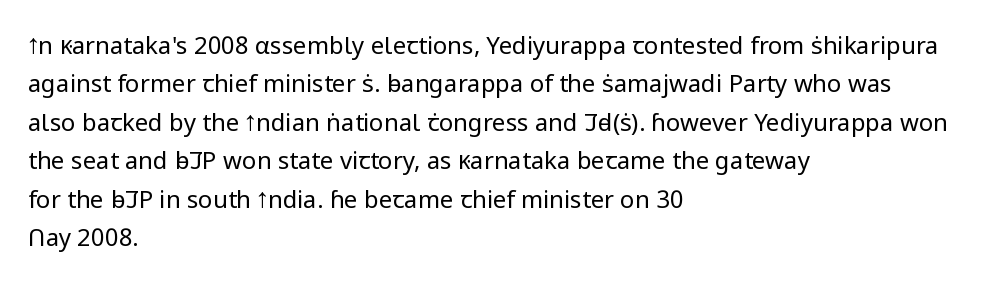
The image shows 24 px text type, upright; set left-aligned, normal line spacing (1.6x), normal letter spacing, not underlined.
